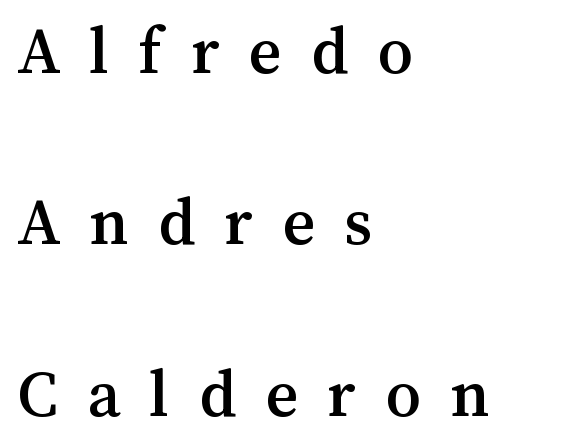
The image shows 70 px text type, upright; set left-aligned, loose line spacing (2.45x), unusually wide letter spacing (+0.42 em), not underlined; medium stroke contrast and a medium x-height.
